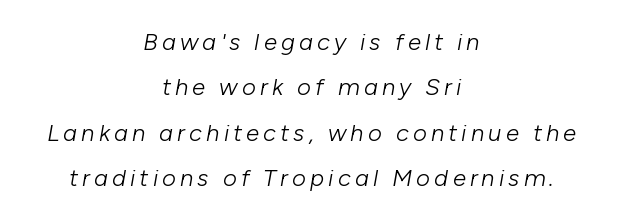
The image shows 24 px text type, italic (leaning right); set centered, line spacing 1.89x, not underlined.
